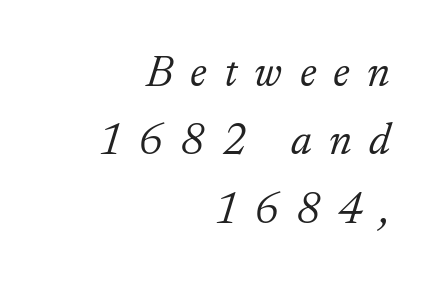
Q: Is the text bold? A: No.
Q: Is the text italic (slanted)? A: Yes, it leans right by about 17 degrees.
Q: Is the typeface a serif or a sans-serif typeface? A: Serif.
Q: Is the text underlined? A: No.
Q: How is the paragraph aligned? A: Right-aligned.
Q: Is the spacing between letters normal or unusually wide? A: Unusually wide.
Q: Is the spacing between lines tight, normal or loose? A: Normal.
Q: Width (condensed, normal, or wide)? A: Normal.
Q: Stroke contrast? A: Low.
Q: x-height? A: Small.
Q: Monospaced? A: No.
